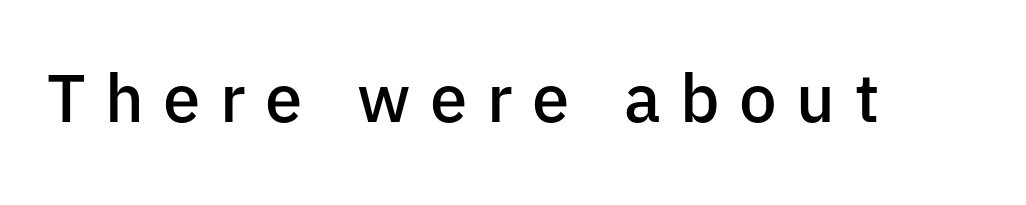
Looks like regular typesetting: each glyph gets only the width it needs. Font category for this specimen: sans-serif. Does extra space separate the letters? Yes, quite a lot of it. Does the lettering tilt? It doesn't — this is upright.
